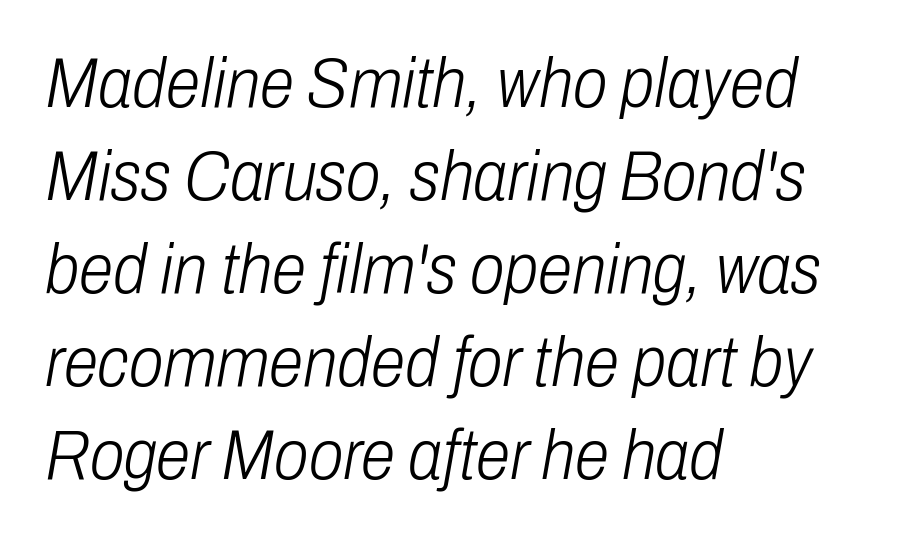
This block has exactly the height ordinary leading produces. Notice how the passage keeps a crisp vertical edge on the left only. The font's italic variant was chosen for this text. In terms of letterspacing, this is plain default setting.
